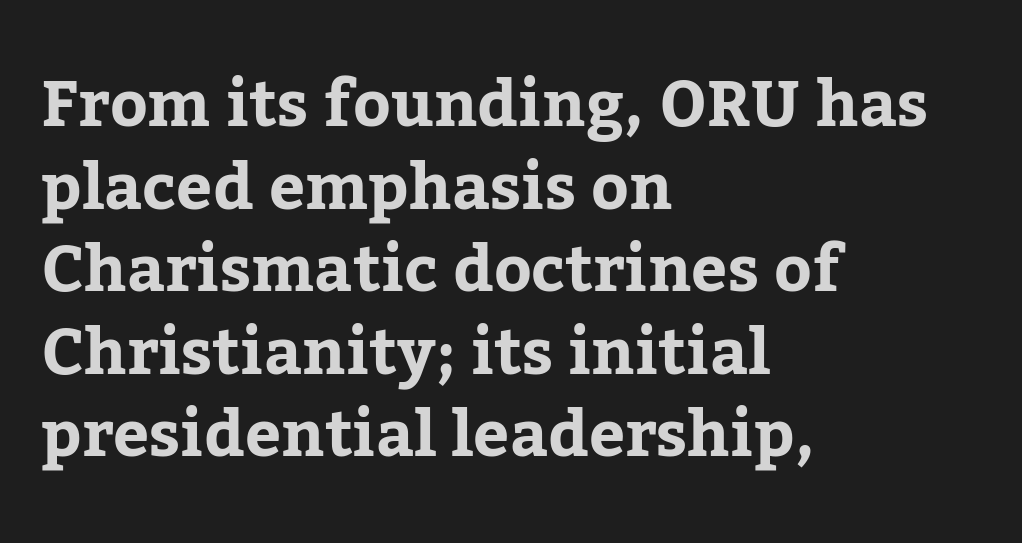
{"serif": "yes", "italic": "no", "bold": "yes", "weight": "bold", "width": "normal", "stroke_contrast": "low", "x_height": "medium", "monospaced": "no", "underline": "no", "align": "left", "line_spacing": "normal", "line_spacing_ratio": 1.29, "letter_spacing": "normal", "letter_spacing_em": 0.0, "glyph_px": 64}
